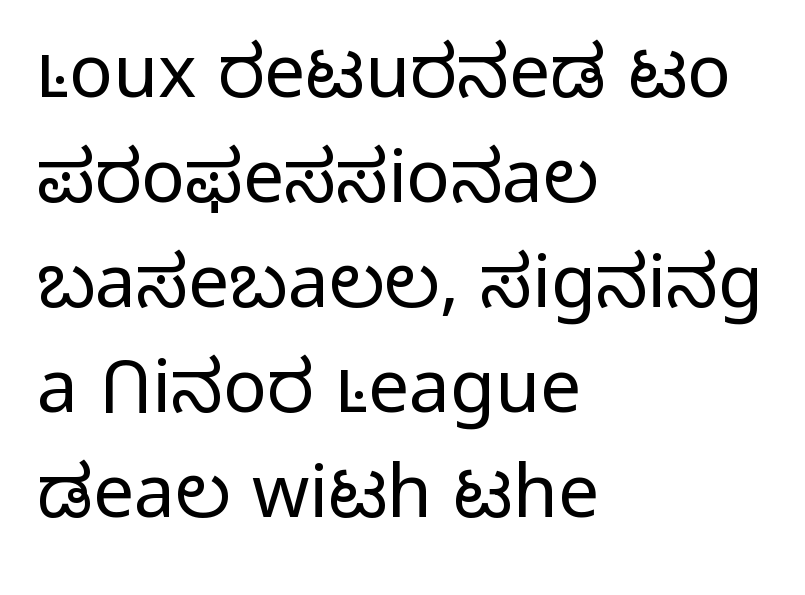
Each letter keeps its own natural width here, so spacing adapts to shape. You can tell it's not italic because the verticals are truly vertical. Summary of weight: not heavy and not bold. Interline gaps are of average width in this sample. Anything drawn beneath the words? Only blank space. Type style note: lacks serifs.
